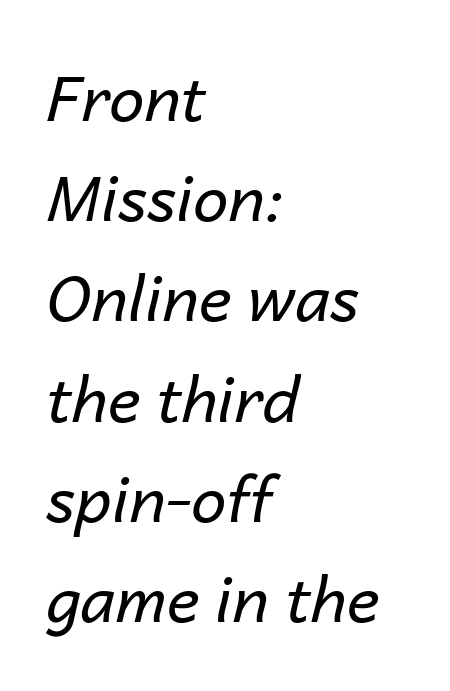
Q: Is the text bold? A: No.
Q: Is the text italic (slanted)? A: Yes, it leans right by about 14 degrees.
Q: Is the text underlined? A: No.
Q: How is the paragraph aligned? A: Left-aligned.
Q: Is the spacing between letters normal or unusually wide? A: Normal.
Q: Is the spacing between lines tight, normal or loose? A: Normal.
Q: Width (condensed, normal, or wide)? A: Normal.
Q: Stroke contrast? A: Low.
Q: x-height? A: Medium.
Q: Monospaced? A: No.
